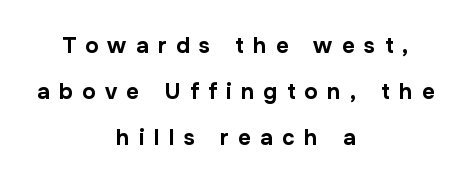
{"italic": "no", "bold": "yes", "underline": "no", "align": "center", "line_spacing": "loose", "line_spacing_ratio": 2.1, "letter_spacing": "wide", "letter_spacing_em": 0.43, "glyph_px": 22}
